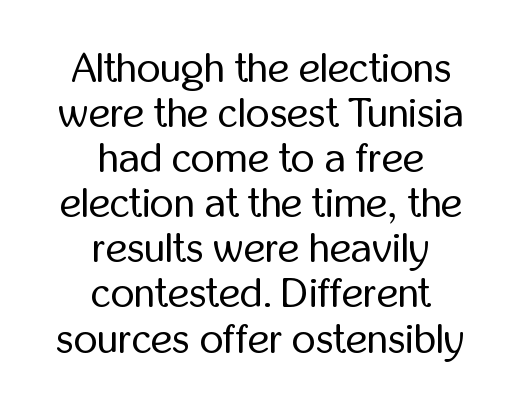
{"serif": "no", "italic": "no", "bold": "no", "weight": "regular", "width": "condensed", "stroke_contrast": "low", "x_height": "medium", "monospaced": "no", "underline": "no", "align": "center", "line_spacing": "tight", "line_spacing_ratio": 1.1, "letter_spacing": "normal", "letter_spacing_em": 0.0, "glyph_px": 41}
